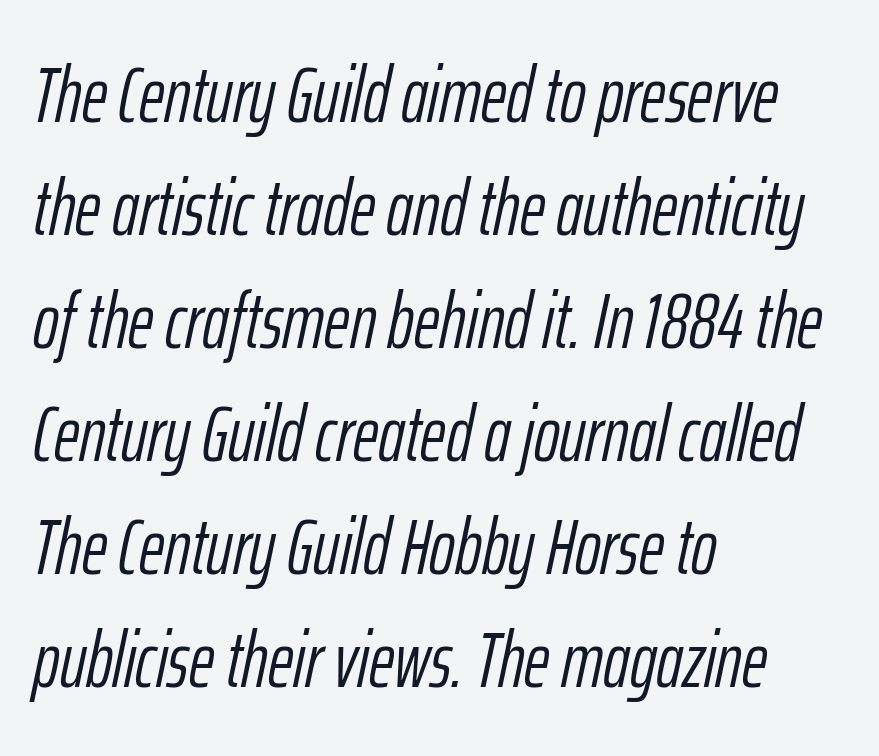
Q: Is the text bold? A: No.
Q: Is the text italic (slanted)? A: Yes, it leans right by about 12 degrees.
Q: Is the text underlined? A: No.
Q: How is the paragraph aligned? A: Left-aligned.
Q: Is the spacing between letters normal or unusually wide? A: Normal.
Q: Is the spacing between lines tight, normal or loose? A: Normal.
Q: Width (condensed, normal, or wide)? A: Condensed.
Q: Stroke contrast? A: Low.
Q: x-height? A: Medium.
Q: Monospaced? A: No.
